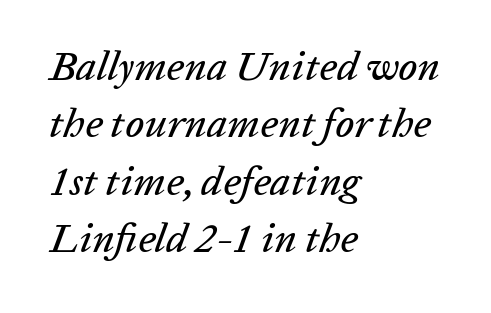
{"italic": "yes", "lean": "right", "slant_degrees": 20, "width": "normal", "stroke_contrast": "low", "x_height": "medium", "monospaced": "no", "underline": "no", "align": "left", "line_spacing": "normal", "line_spacing_ratio": 1.4, "letter_spacing": "normal", "letter_spacing_em": 0.0, "glyph_px": 41}
